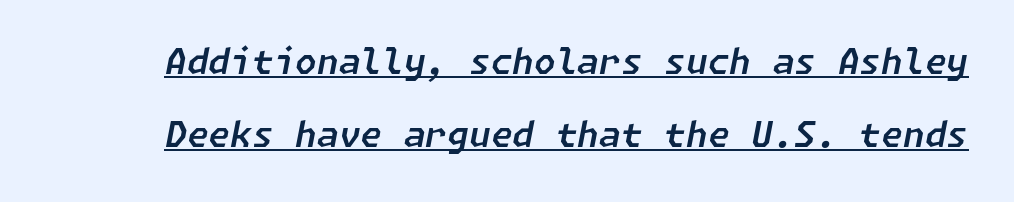
Underlining? Definitely there. Regarding leading, the lines here are spaced well apart. Rendered with sloped, italic letterforms. Glyph-to-glyph distance matches everyday printed text.
